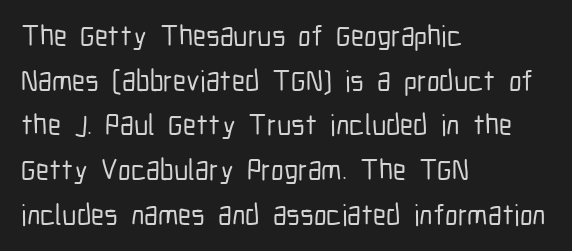
The image shows 29 px condensed sans-serif type, upright; set left-aligned, normal line spacing (1.54x), normal letter spacing, not underlined; low stroke contrast and a medium x-height.
